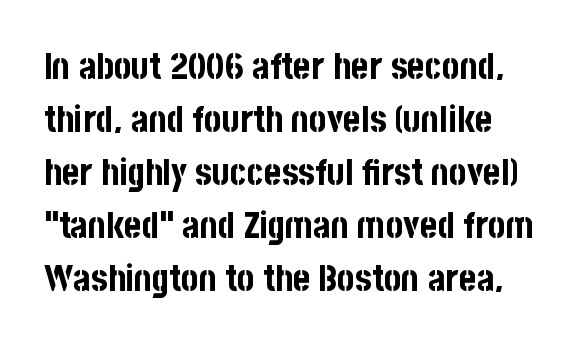
{"serif": "no", "italic": "no", "bold": "yes", "weight": "bold", "width": "condensed", "stroke_contrast": "low", "x_height": "large", "monospaced": "no", "underline": "no", "line_spacing": "normal", "line_spacing_ratio": 1.43, "letter_spacing": "normal", "letter_spacing_em": 0.0, "glyph_px": 37}
